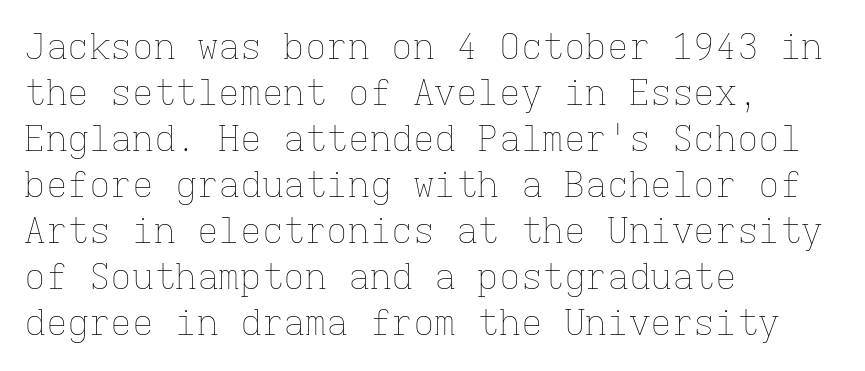
{"italic": "no", "bold": "no", "weight": "thin", "width": "normal", "stroke_contrast": "low", "x_height": "medium", "monospaced": "yes", "underline": "no", "align": "left", "line_spacing": "normal", "line_spacing_ratio": 1.28, "letter_spacing": "normal", "letter_spacing_em": 0.0, "glyph_px": 36}
